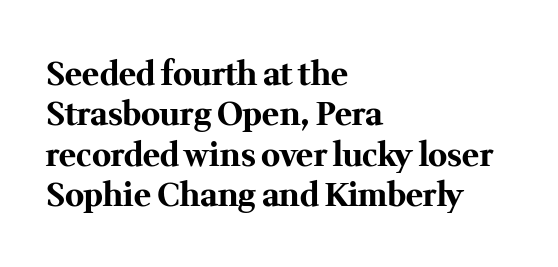
{"serif": "yes", "italic": "no", "bold": "yes", "weight": "bold", "width": "normal", "stroke_contrast": "medium", "x_height": "medium", "monospaced": "no", "underline": "no", "align": "left", "line_spacing": "normal", "line_spacing_ratio": 1.26, "letter_spacing": "normal", "letter_spacing_em": 0.0, "glyph_px": 32}
